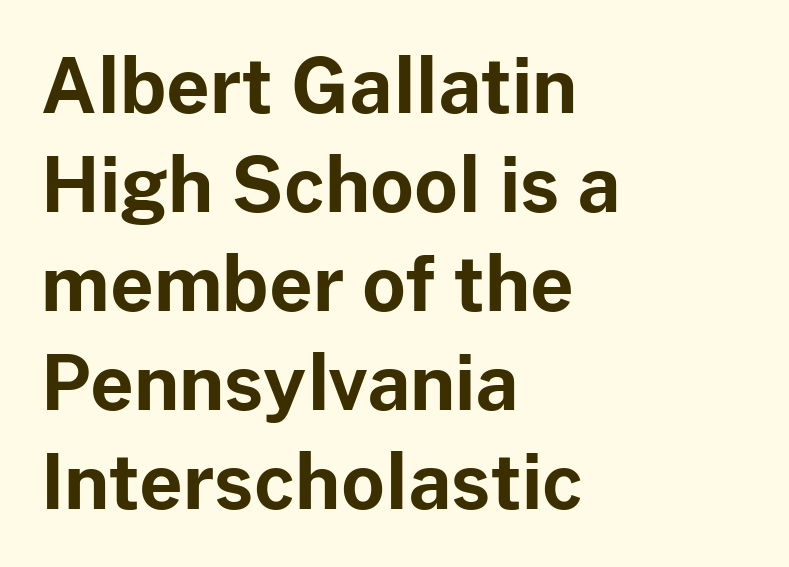
Q: Is the text bold? A: Yes.
Q: Is the text italic (slanted)? A: No, it is upright.
Q: Is the typeface a serif or a sans-serif typeface? A: Sans-serif.
Q: Is the text underlined? A: No.
Q: How is the paragraph aligned? A: Left-aligned.
Q: Is the spacing between letters normal or unusually wide? A: Normal.
Q: Is the spacing between lines tight, normal or loose? A: Normal.
Q: Width (condensed, normal, or wide)? A: Normal.
Q: Stroke contrast? A: Low.
Q: x-height? A: Medium.
Q: Monospaced? A: No.
